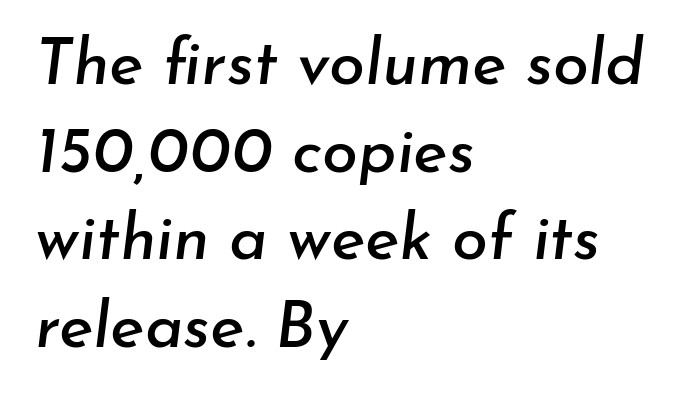
The image shows 65 px text type, italic (leaning right); set left-aligned, normal line spacing (1.35x), normal letter spacing, not underlined; low stroke contrast and a small x-height.
